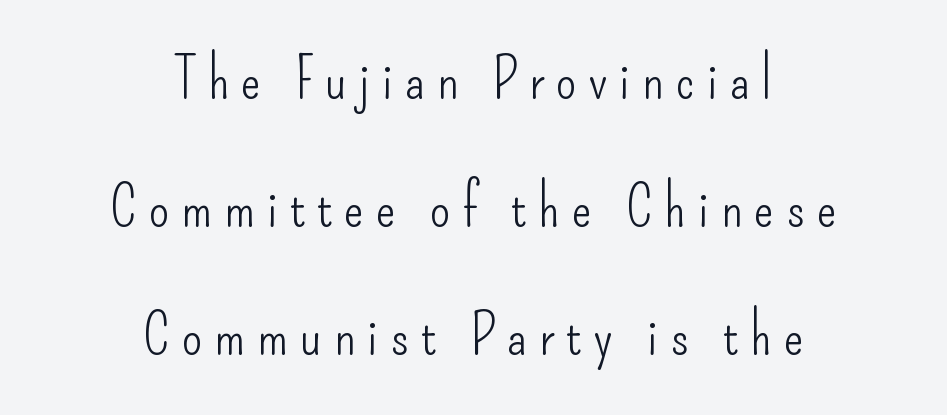
Q: Is the text bold? A: No.
Q: Is the text italic (slanted)? A: No, it is upright.
Q: Is the typeface a serif or a sans-serif typeface? A: Sans-serif.
Q: Is the text underlined? A: No.
Q: How is the paragraph aligned? A: Centered.
Q: Is the spacing between letters normal or unusually wide? A: Unusually wide.
Q: Is the spacing between lines tight, normal or loose? A: Loose.
Q: Width (condensed, normal, or wide)? A: Condensed.
Q: Stroke contrast? A: Low.
Q: x-height? A: Small.
Q: Monospaced? A: No.
